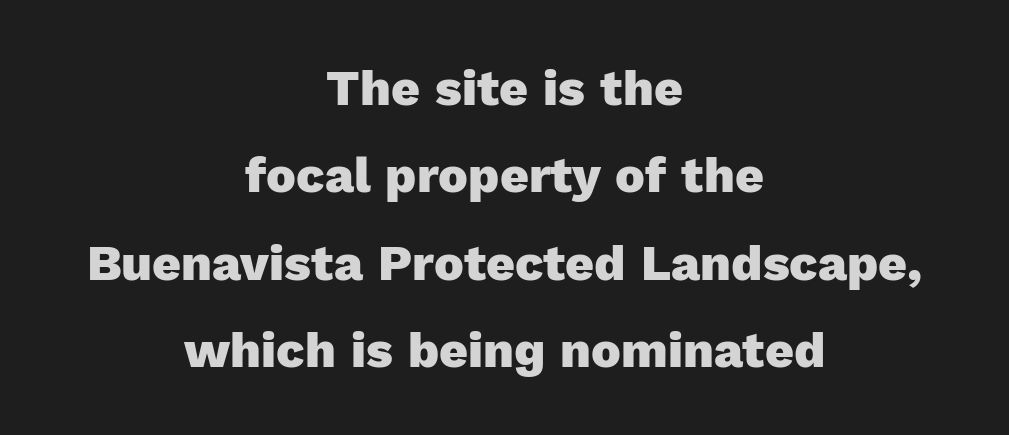
The image shows 50 px heavy sans-serif type, upright; set centered, line spacing 1.75x, normal letter spacing, not underlined; a medium x-height.
